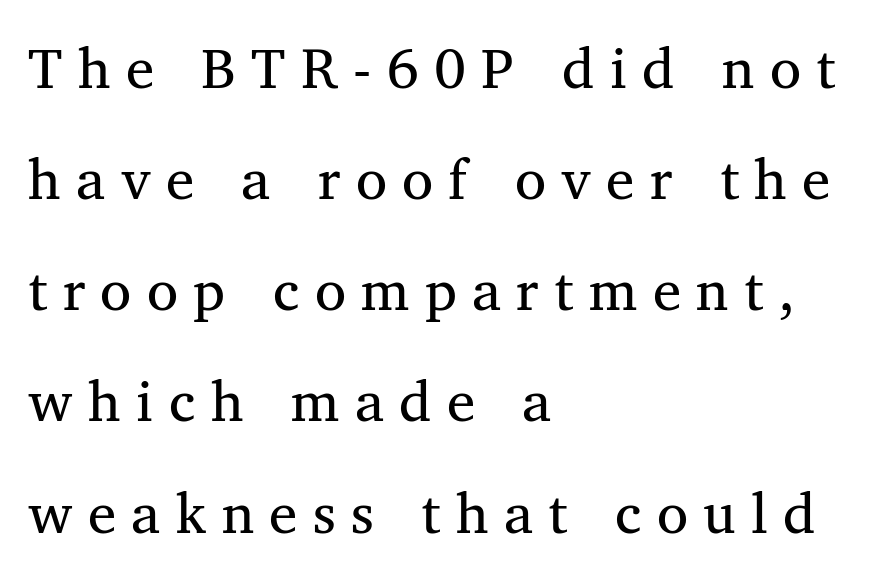
The image shows 57 px serif type, upright; set left-aligned, loose line spacing (1.95x), unusually wide letter spacing (+0.27 em), not underlined; medium stroke contrast and a medium x-height.
